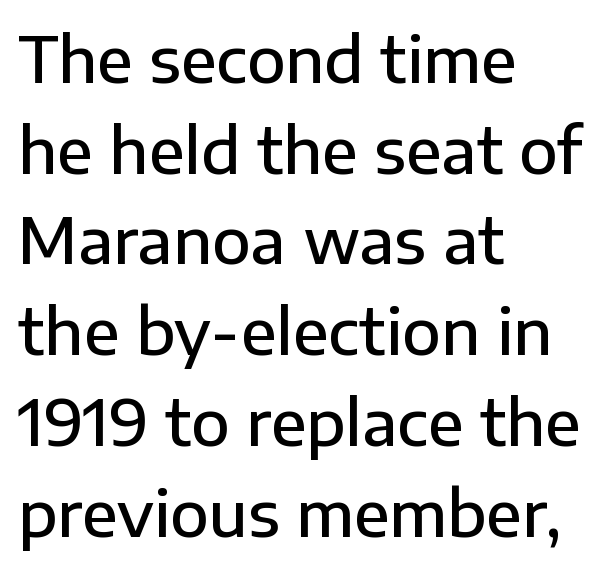
Q: Is the text bold? A: Semi-bold.
Q: Is the text italic (slanted)? A: No, it is upright.
Q: Is the typeface a serif or a sans-serif typeface? A: Sans-serif.
Q: Is the text underlined? A: No.
Q: How is the paragraph aligned? A: Left-aligned.
Q: Is the spacing between letters normal or unusually wide? A: Normal.
Q: Is the spacing between lines tight, normal or loose? A: Normal.
Q: Width (condensed, normal, or wide)? A: Normal.
Q: Stroke contrast? A: Low.
Q: x-height? A: Medium.
Q: Monospaced? A: No.
